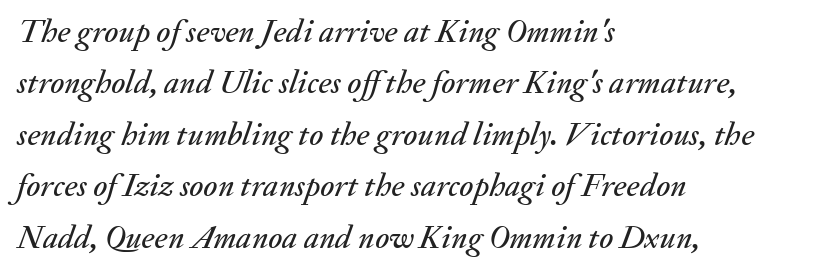
{"italic": "yes", "lean": "right", "slant_degrees": 20, "width": "normal", "stroke_contrast": "medium", "x_height": "small", "monospaced": "no", "underline": "no", "align": "left", "line_spacing": "normal", "line_spacing_ratio": 1.56, "letter_spacing": "normal", "letter_spacing_em": 0.0, "glyph_px": 33}
